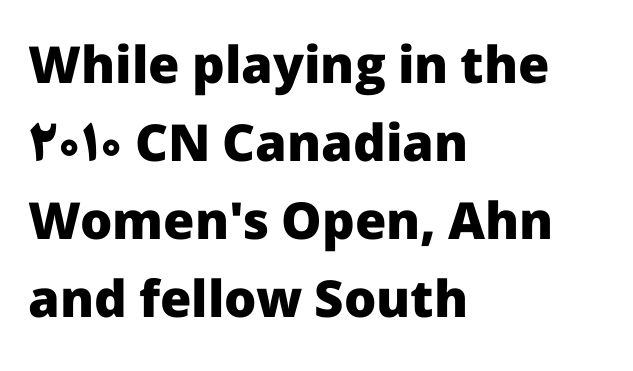
Posture: upright roman. Caption: bold face, heavy strokes. The letters advance in unequal steps, a hallmark of proportional type. Interline gaps are of average width in this sample. Descender tails drop into unmarked territory.
